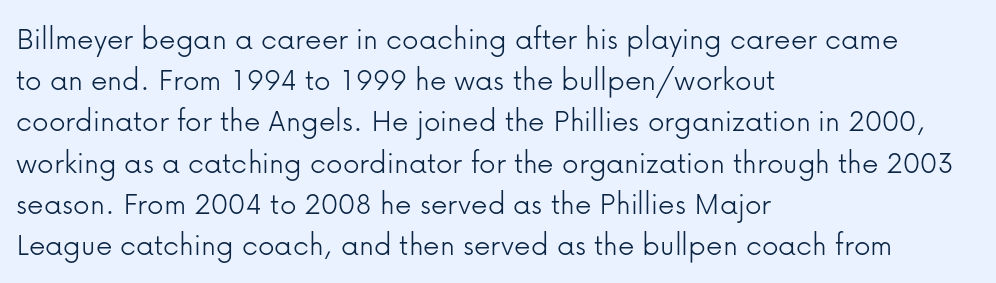
{"serif": "no", "italic": "no", "bold": "no", "weight": "light", "width": "normal", "stroke_contrast": "low", "x_height": "medium", "monospaced": "no", "underline": "no", "align": "left", "line_spacing": "normal", "line_spacing_ratio": 1.25, "letter_spacing": "normal", "letter_spacing_em": 0.0, "glyph_px": 33}
